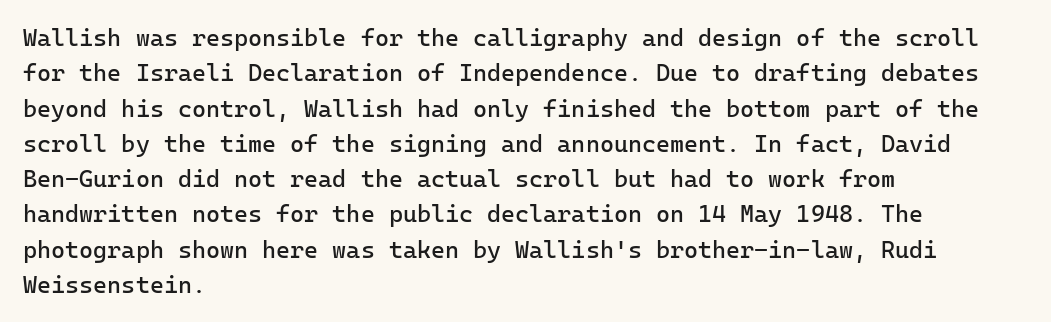
{"italic": "no", "bold": "no", "underline": "no", "align": "left", "line_spacing": "normal", "line_spacing_ratio": 1.47, "letter_spacing": "normal", "letter_spacing_em": 0.0, "glyph_px": 24}
